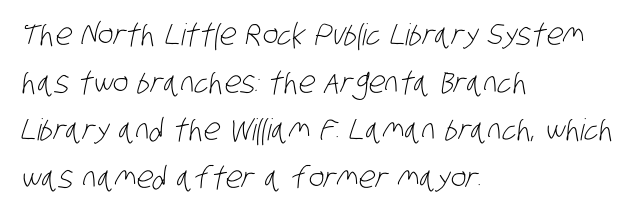
The image shows 30 px light, condensed sans-serif type; set left-aligned, normal line spacing (1.59x), normal letter spacing, not underlined; low stroke contrast and a large x-height.
